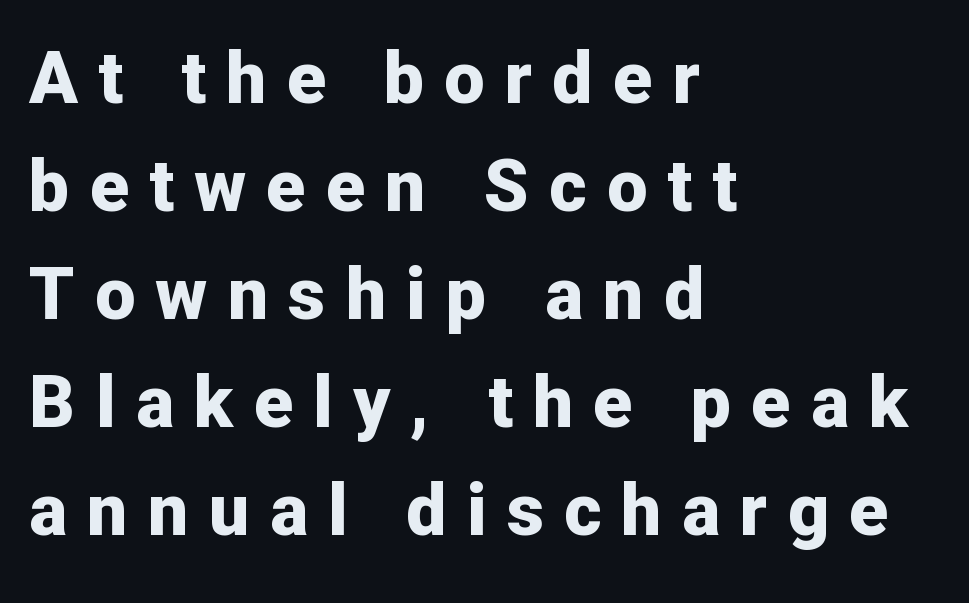
The image shows 72 px bold sans-serif type, upright; set left-aligned, normal line spacing (1.5x), unusually wide letter spacing (+0.28 em), not underlined; low stroke contrast and a medium x-height.
